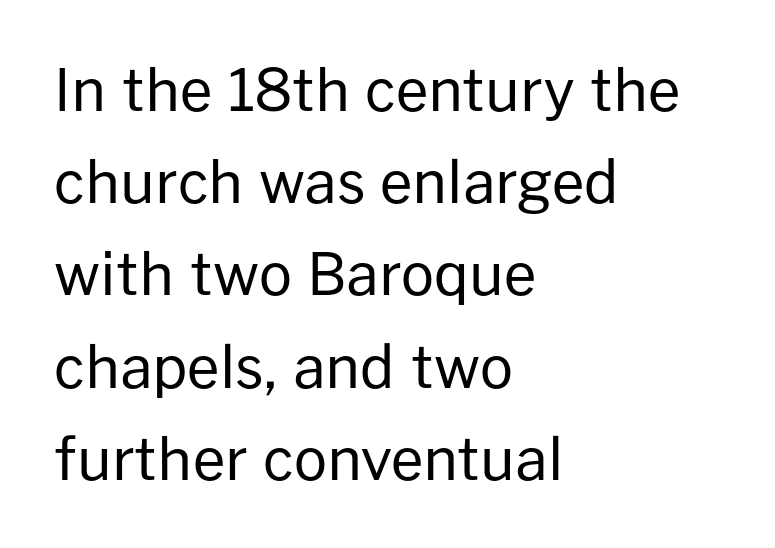
Q: Is the text bold? A: No.
Q: Is the text italic (slanted)? A: No, it is upright.
Q: Is the typeface a serif or a sans-serif typeface? A: Sans-serif.
Q: Is the text underlined? A: No.
Q: How is the paragraph aligned? A: Left-aligned.
Q: Is the spacing between letters normal or unusually wide? A: Normal.
Q: Is the spacing between lines tight, normal or loose? A: Normal.
Q: Width (condensed, normal, or wide)? A: Normal.
Q: Stroke contrast? A: Low.
Q: x-height? A: Medium.
Q: Monospaced? A: No.
